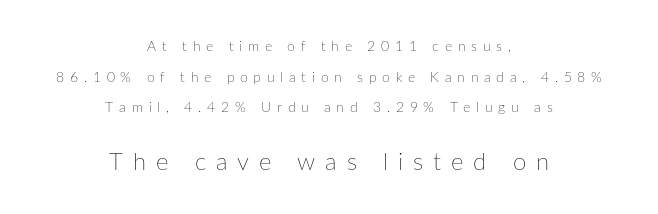
Q: Is the text bold? A: No.
Q: Is the text italic (slanted)? A: No, it is upright.
Q: Is the text underlined? A: No.
Q: How is the paragraph aligned? A: Centered.
Q: Is the spacing between letters normal or unusually wide? A: Unusually wide.
Q: Is the spacing between lines tight, normal or loose? A: Loose.
Q: Which block of text is set in a larger size, the first (top) or the second (bottom)? A: The second (bottom) one.
